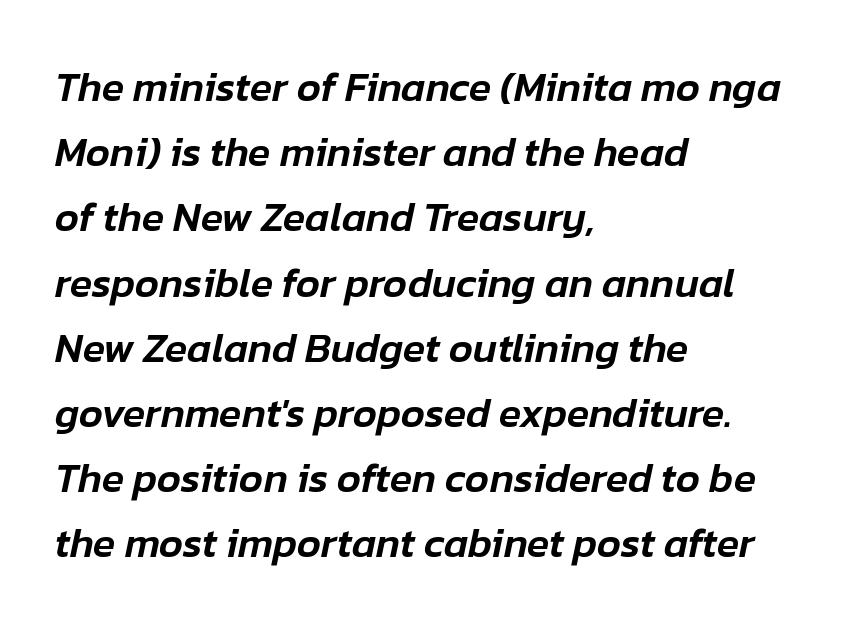
Q: Is the text italic (slanted)? A: Yes, it leans right by about 12 degrees.
Q: Is the text underlined? A: No.
Q: How is the paragraph aligned? A: Left-aligned.
Q: Is the spacing between letters normal or unusually wide? A: Normal.
Q: Is the spacing between lines tight, normal or loose? A: Normal.
Q: Width (condensed, normal, or wide)? A: Normal.
Q: Stroke contrast? A: Low.
Q: x-height? A: Medium.
Q: Monospaced? A: No.
